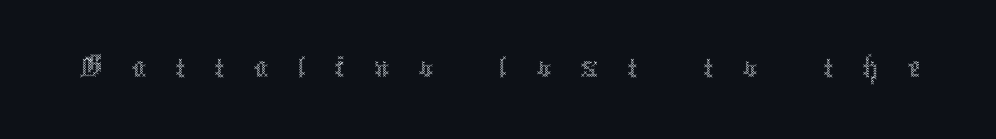
Spacing verdict: proportional, widths tailored to each character. Unlike italic type, these characters show no tilt at all. Heft: none added — not bold. What stands out about the letter spacing? Its width — letters are far apart. Has an underline been added? It has not.
